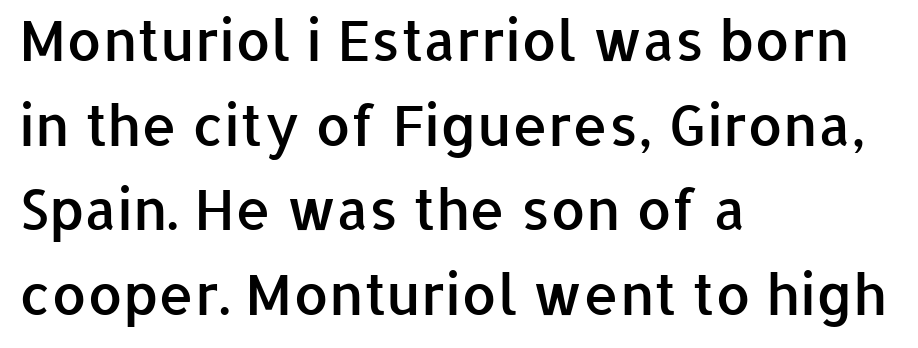
The image shows 56 px semibold sans-serif type, upright; set left-aligned, normal line spacing (1.51x), normal letter spacing, not underlined; low stroke contrast and a medium x-height.
